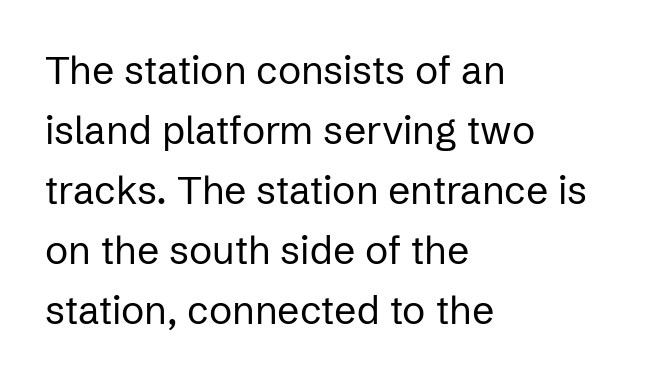
Compared with a typical body face, this is equally light or lighter still. Bare-footed words on every line. Note the varied advance widths — an 'i' is clearly narrower than an 'm'. In terms of leading, this rendering sits right in the middle.
